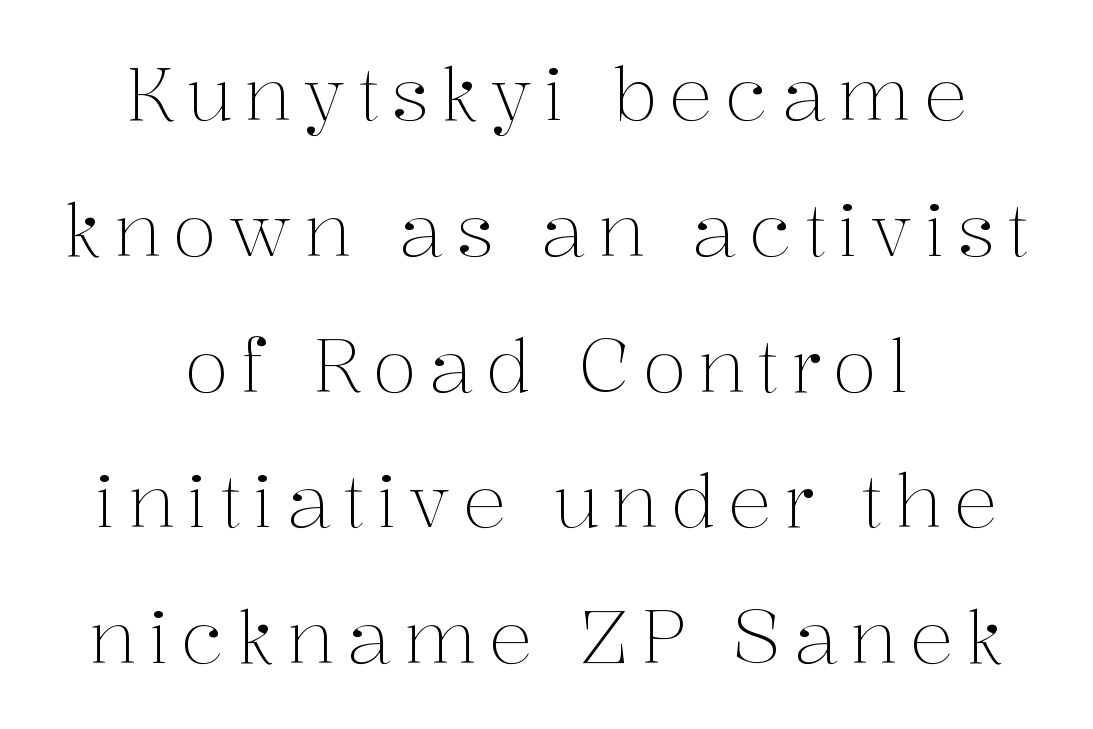
Has an underline been added? It has not. Does the type have serifs? Yes, each stem ends in a small foot. The font's upright variant was chosen for this text. Summary of weight: not heavy and not bold.
